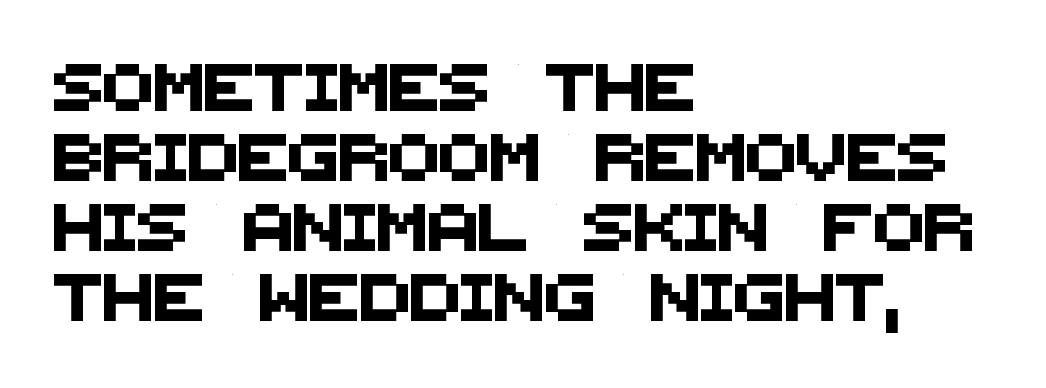
Typographically, this falls in the sans-serif category. One-word summary of the alignment: left. The tracking reads as untouched default to a designer's eye. The rendering uses natural spacing where letterforms have individual widths. Anything drawn beneath the words? Only blank space.
